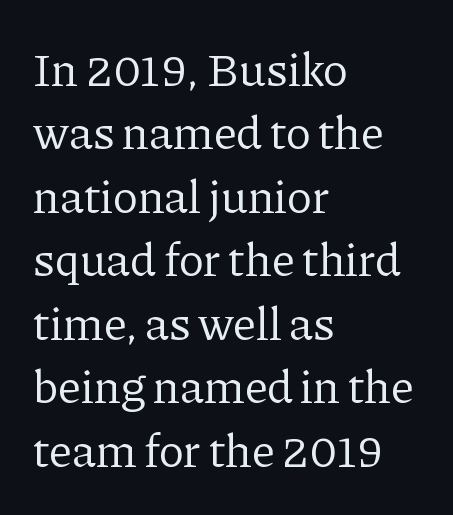
{"serif": "yes", "italic": "no", "bold": "no", "weight": "regular", "width": "normal", "stroke_contrast": "low", "x_height": "medium", "monospaced": "no", "underline": "no", "align": "left", "line_spacing": "normal", "line_spacing_ratio": 1.35, "letter_spacing": "normal", "letter_spacing_em": 0.0, "glyph_px": 47}
